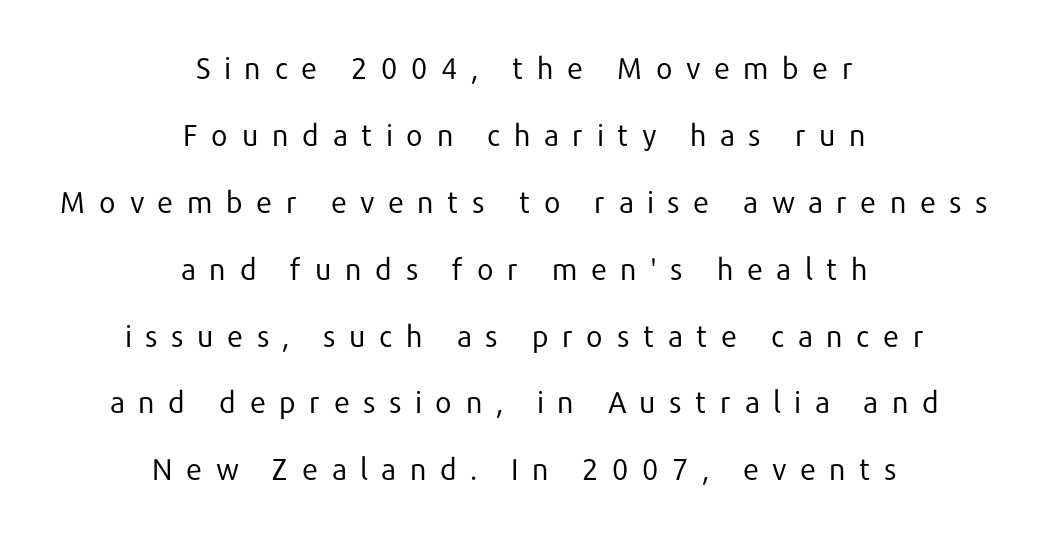
The image shows 30 px regular-weight sans-serif type, upright; set centered, loose line spacing (2.23x), unusually wide letter spacing (+0.43 em), not underlined; low stroke contrast and a medium x-height.
